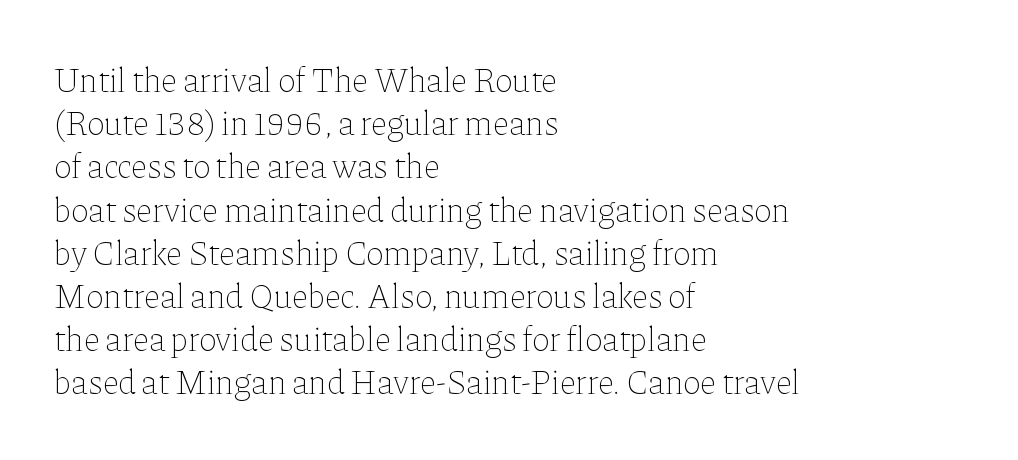
The image shows 34 px thin type, upright; set left-aligned, normal line spacing (1.27x), normal letter spacing, not underlined; low stroke contrast and a medium x-height.
